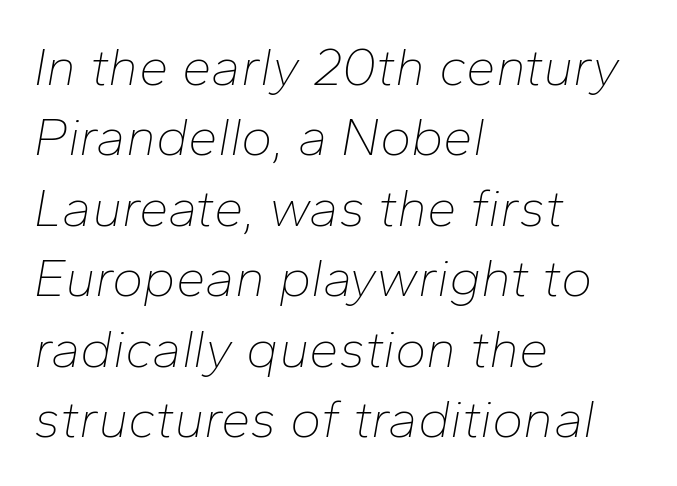
The image shows 53 px thin type, italic (leaning right); set left-aligned, normal line spacing (1.33x), normal letter spacing, not underlined; low stroke contrast and a medium x-height.
